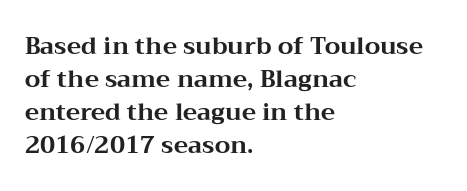
{"italic": "no", "bold": "yes", "underline": "no", "align": "left", "line_spacing": "normal", "line_spacing_ratio": 1.37, "letter_spacing": "normal", "letter_spacing_em": 0.0, "glyph_px": 24}
